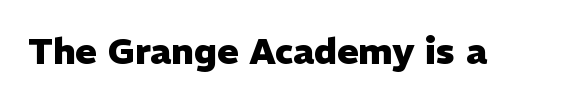
The image shows 36 px heavy sans-serif type, upright; set normal letter spacing, not underlined; low stroke contrast and a medium x-height.
